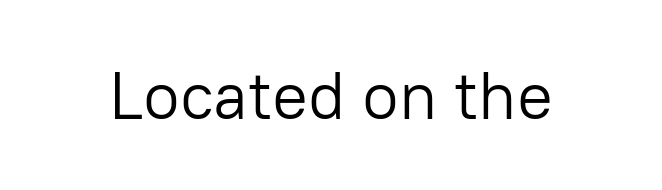
The image shows 67 px light sans-serif type, upright; set normal letter spacing, not underlined; low stroke contrast and a medium x-height.
